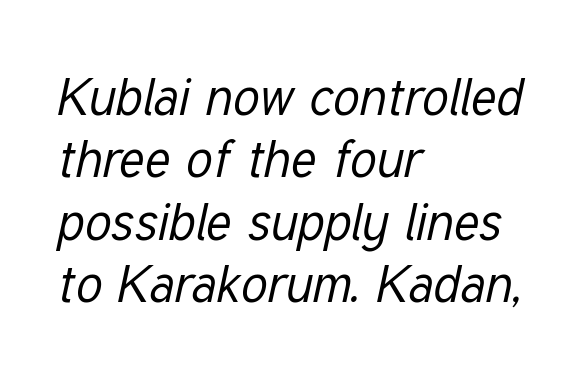
Nothing unusual about the tracking: characters are spaced as the font intends. Clear beneath every line of the passage. Slant detected: the letters are inclined. This reads as an unemphasized weight, regular at the heaviest. Line beginnings align vertically; line endings do not.
